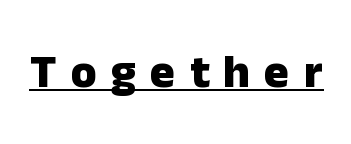
The image shows 47 px heavy sans-serif type, upright; set unusually wide letter spacing (+0.3 em), underlined; low stroke contrast and a medium x-height.
